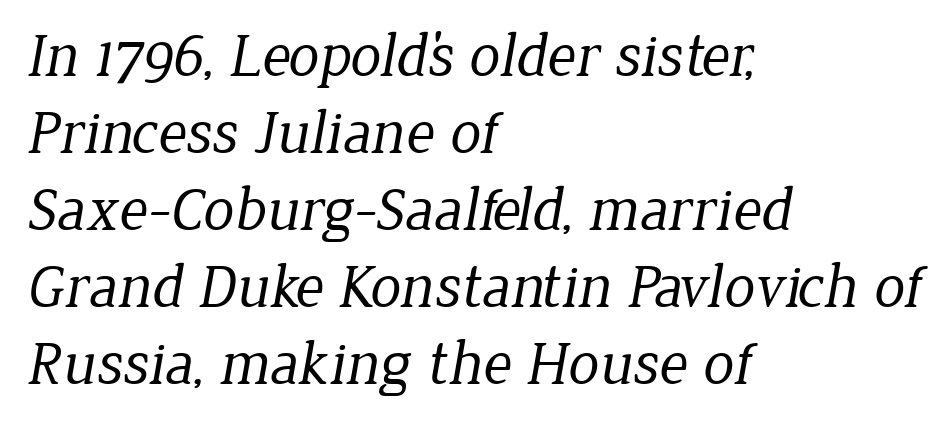
Heaviness? Minimal to ordinary, like unemphasized prose. Little horizontal feet cap the strokes, marking this as serif type. Words appear dense and cohesive because spacing is normal. Is the block centered? No — it sits flush against the left margin. The passage shown is typed in a proportional face where columns would drift. The baseline area is clear.
